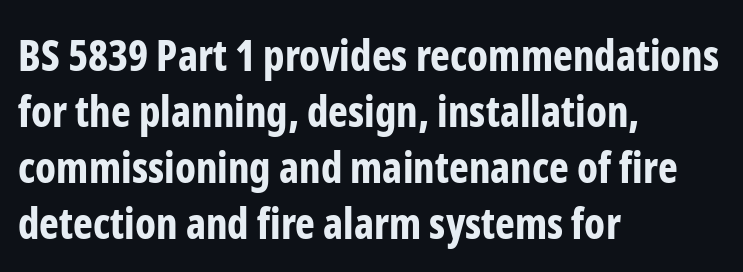
Q: Is the text bold? A: Yes.
Q: Is the text italic (slanted)? A: No, it is upright.
Q: Is the typeface a serif or a sans-serif typeface? A: Sans-serif.
Q: Is the text underlined? A: No.
Q: How is the paragraph aligned? A: Left-aligned.
Q: Is the spacing between letters normal or unusually wide? A: Normal.
Q: Is the spacing between lines tight, normal or loose? A: Normal.
Q: Width (condensed, normal, or wide)? A: Condensed.
Q: Stroke contrast? A: Low.
Q: x-height? A: Medium.
Q: Monospaced? A: No.
